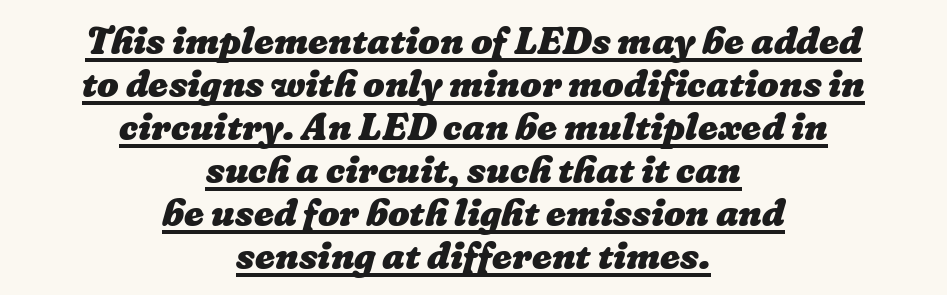
The lines in this sample share a center point and differ in where they start and stop. Typographic density is high because the face is bold. The passage shown is typed in a proportional face where columns would drift. Nobody touched the tracking dial on this one.
